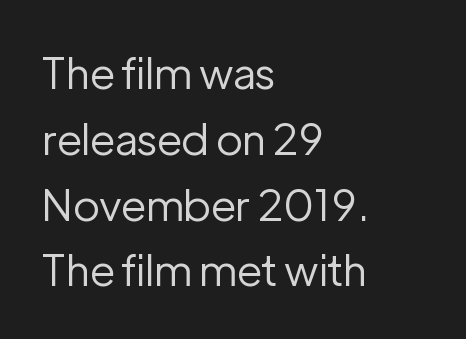
Classification — sans serif. Proportional: the letters do not fall into vertical columns. How would I describe the line gaps? Plain and ordinary. The face used here is rendered with its standard letterfit.
